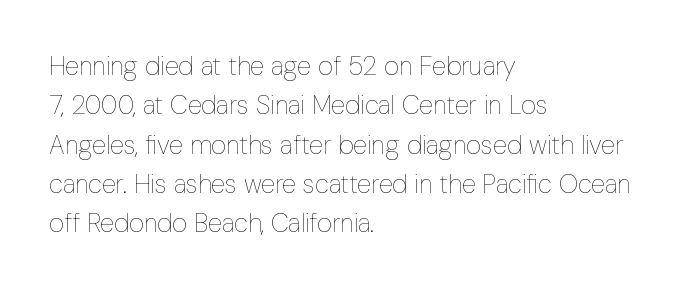
Q: Is the text bold? A: No.
Q: Is the text italic (slanted)? A: No, it is upright.
Q: Is the text underlined? A: No.
Q: How is the paragraph aligned? A: Left-aligned.
Q: Is the spacing between letters normal or unusually wide? A: Normal.
Q: Is the spacing between lines tight, normal or loose? A: Normal.
